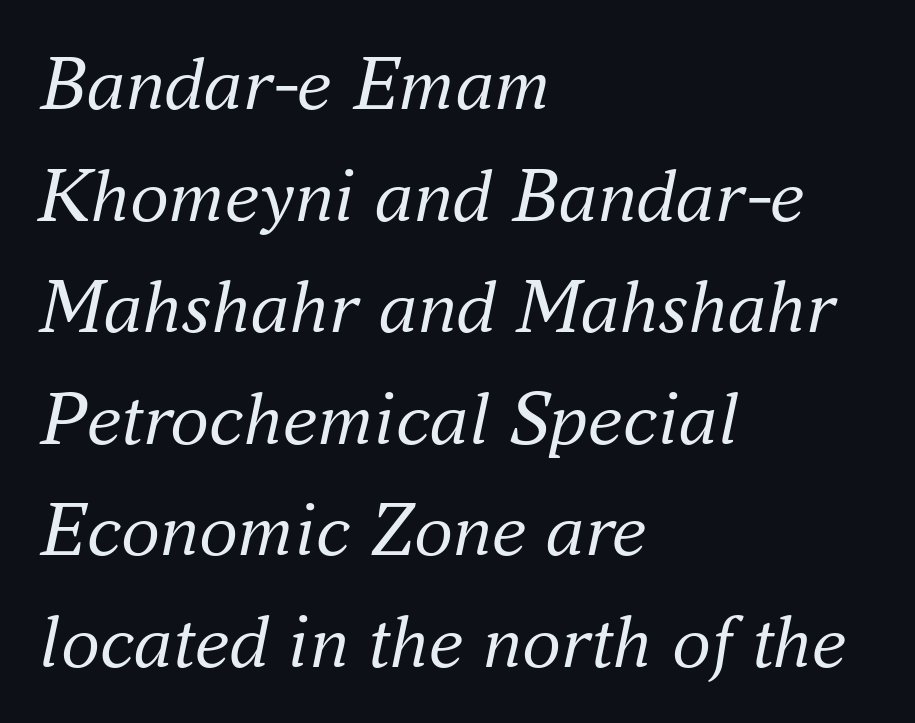
The text block is weighted toward the left margin, trailing off unevenly rightward. Normally led — the rows are evenly, conventionally spaced. The typeface has the unassuming heft of standard copy or less. Typographically, this falls in the serif category.
